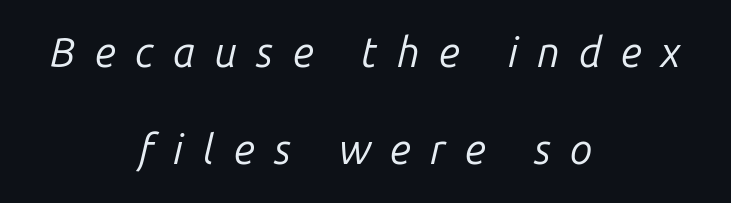
{"italic": "yes", "lean": "right", "slant_degrees": 14, "bold": "no", "weight": "regular", "width": "normal", "stroke_contrast": "low", "x_height": "medium", "monospaced": "no", "underline": "no", "align": "center", "line_spacing": "loose", "line_spacing_ratio": 2.36, "letter_spacing": "wide", "letter_spacing_em": 0.47, "glyph_px": 41}
